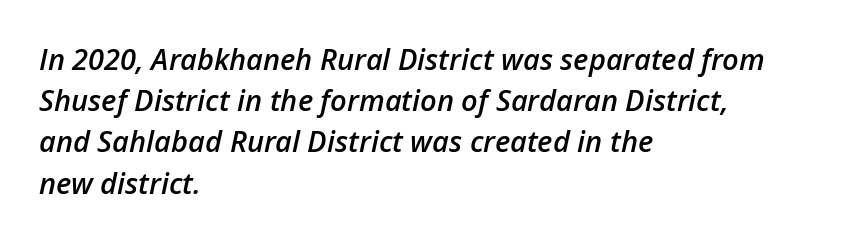
{"italic": "yes", "lean": "right", "slant_degrees": 12, "bold": "semi", "weight": "semibold", "width": "normal", "stroke_contrast": "low", "x_height": "medium", "monospaced": "no", "underline": "no", "align": "left", "line_spacing": "normal", "line_spacing_ratio": 1.42, "letter_spacing": "normal", "letter_spacing_em": 0.0, "glyph_px": 29}
